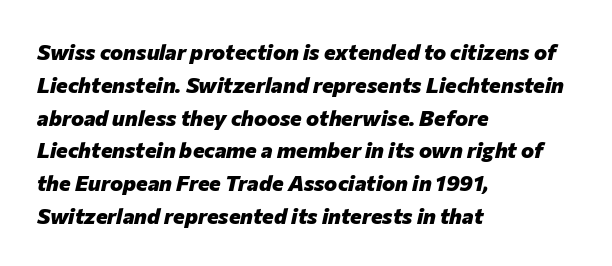
The line-height multiplier appears to be the usual default. Each word holds together tightly as a unit, with standard inter-letter gaps. Short and long lines alike share a common starting point at left. It's the slanting kind of type. The space beneath each line is pristine and unruled. As a designer I'd log this as weight 700, bold.
